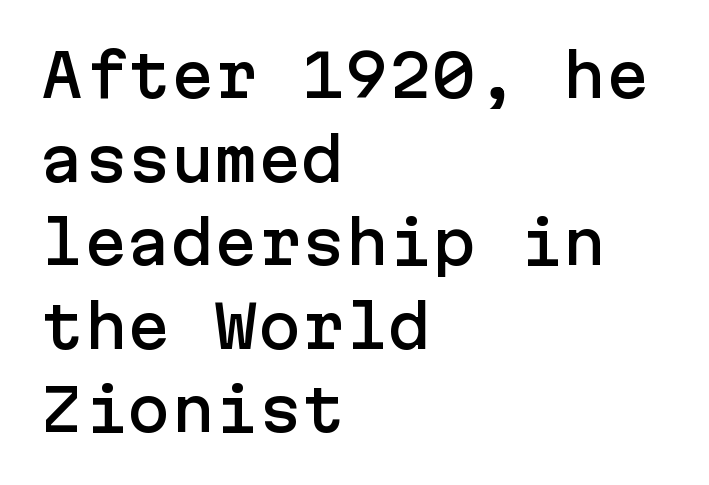
Q: Is the text italic (slanted)? A: No, it is upright.
Q: Is the typeface a serif or a sans-serif typeface? A: Sans-serif.
Q: Is the text underlined? A: No.
Q: How is the paragraph aligned? A: Left-aligned.
Q: Is the spacing between letters normal or unusually wide? A: Normal.
Q: Is the spacing between lines tight, normal or loose? A: Normal.
Q: Width (condensed, normal, or wide)? A: Normal.
Q: Stroke contrast? A: Low.
Q: x-height? A: Medium.
